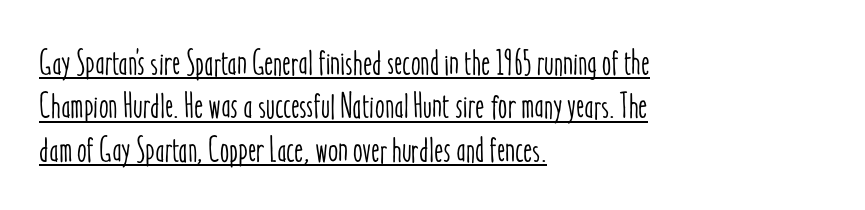
Q: Is the text italic (slanted)? A: No, it is upright.
Q: Is the text underlined? A: Yes.
Q: How is the paragraph aligned? A: Left-aligned.
Q: Is the spacing between letters normal or unusually wide? A: Normal.
Q: Width (condensed, normal, or wide)? A: Condensed.
Q: Stroke contrast? A: Low.
Q: x-height? A: Medium.
Q: Monospaced? A: No.
